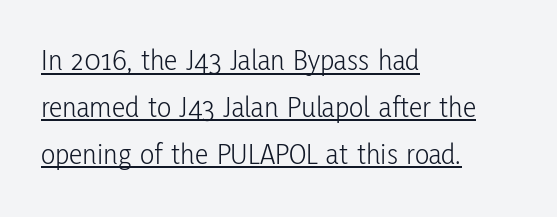
{"serif": "no", "italic": "no", "bold": "no", "weight": "light", "width": "condensed", "stroke_contrast": "low", "x_height": "medium", "monospaced": "no", "underline": "yes", "align": "left", "line_spacing": "normal", "line_spacing_ratio": 1.56, "letter_spacing": "normal", "letter_spacing_em": 0.0, "glyph_px": 30}
